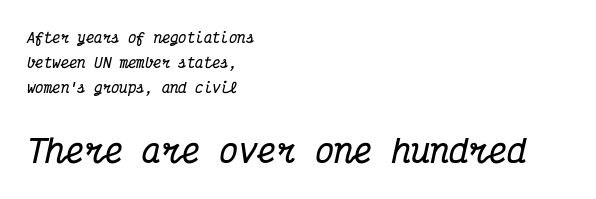
Q: Is the text bold? A: Yes.
Q: Is the text italic (slanted)? A: Yes, it leans right by about 12 degrees.
Q: Is the typeface a serif or a sans-serif typeface? A: Serif.
Q: Is the text underlined? A: No.
Q: How is the paragraph aligned? A: Left-aligned.
Q: Is the spacing between letters normal or unusually wide? A: Normal.
Q: Which block of text is set in a larger size, the first (top) or the second (bottom)? A: The second (bottom) one.
Q: Width (condensed, normal, or wide)? A: Condensed.
Q: Stroke contrast? A: Medium.
Q: x-height? A: Medium.
Q: Monospaced? A: Yes.
